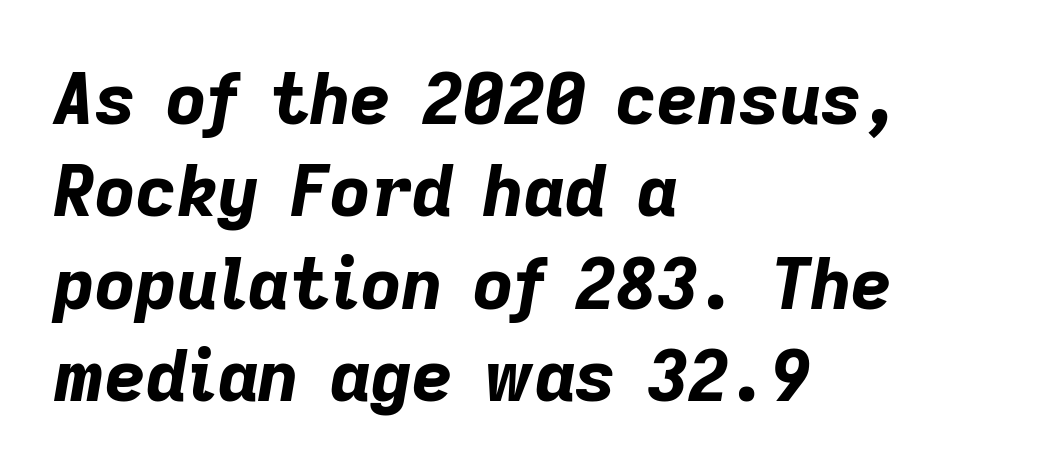
Regular leading. The whole block is typeset with a tilt. The passage shown has conventional tracking throughout. Thick stems and heavy bowls — unmistakably bold.
